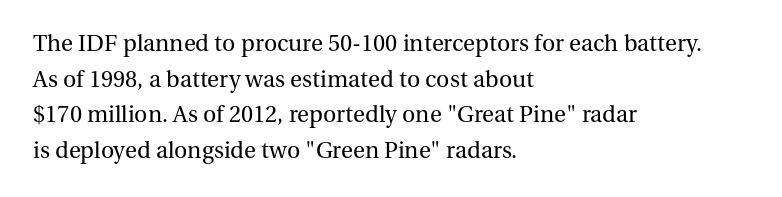
{"italic": "no", "bold": "no", "underline": "no", "align": "left", "line_spacing": "normal", "line_spacing_ratio": 1.55, "letter_spacing": "normal", "letter_spacing_em": 0.0, "glyph_px": 23}
